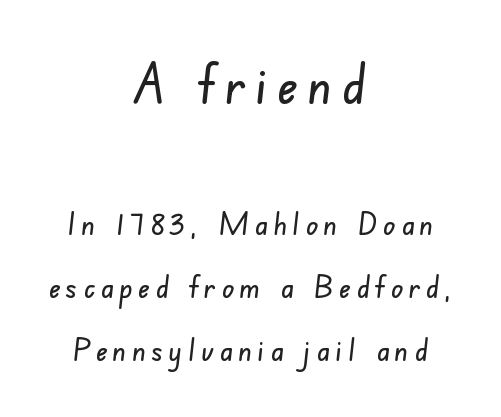
{"serif": "no", "width": "condensed", "stroke_contrast": "low", "x_height": "small", "monospaced": "no", "underline": "no", "align": "center", "line_spacing": "loose", "line_spacing_ratio": 1.97, "larger_block": "first", "size_ratio": 1.75, "glyph_px": 56}
